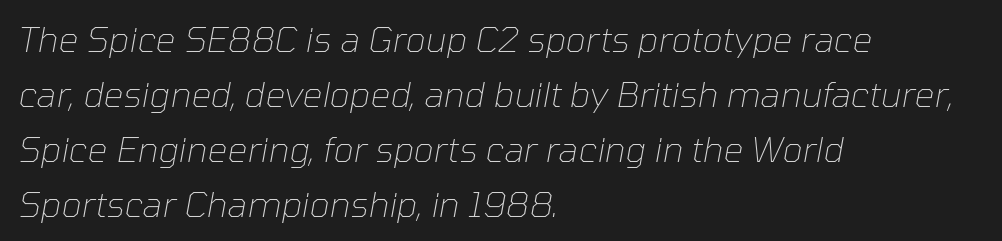
The image shows 35 px thin type, italic (leaning right); set left-aligned, normal line spacing (1.57x), normal letter spacing, not underlined; low stroke contrast and a medium x-height.
